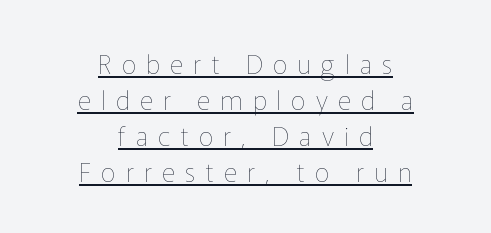
{"italic": "no", "bold": "no", "underline": "yes", "align": "center", "line_spacing": "normal", "line_spacing_ratio": 1.38, "letter_spacing": "wide", "letter_spacing_em": 0.39, "glyph_px": 26}
